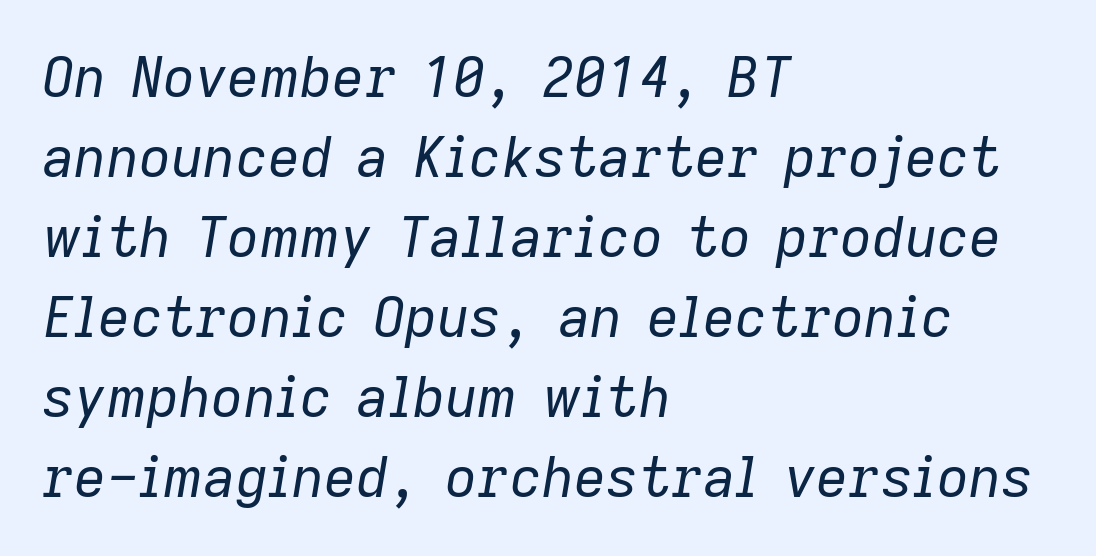
{"italic": "yes", "lean": "right", "slant_degrees": 9, "bold": "no", "weight": "regular", "width": "normal", "stroke_contrast": "low", "x_height": "medium", "monospaced": "no", "underline": "no", "align": "left", "line_spacing": "normal", "line_spacing_ratio": 1.43, "letter_spacing": "normal", "letter_spacing_em": 0.0, "glyph_px": 56}
